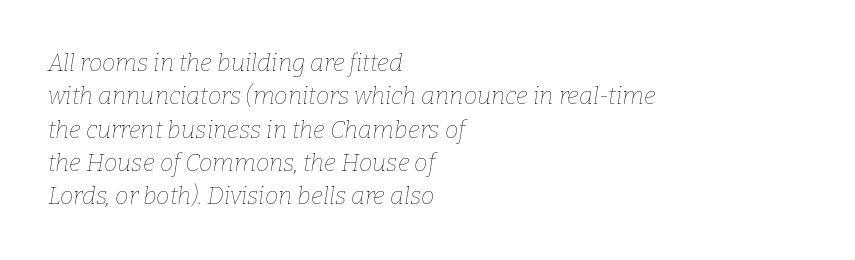
The gaps between neighbouring characters are ordinary and unremarkable. The lettering tilts uniformly, giving the passage an italic look. Short and long lines alike share a common starting point at left. Summary of vertical rhythm: regular, with standard interline spacing. The passage shown is not bold in any degree. The baseline area is clear.
